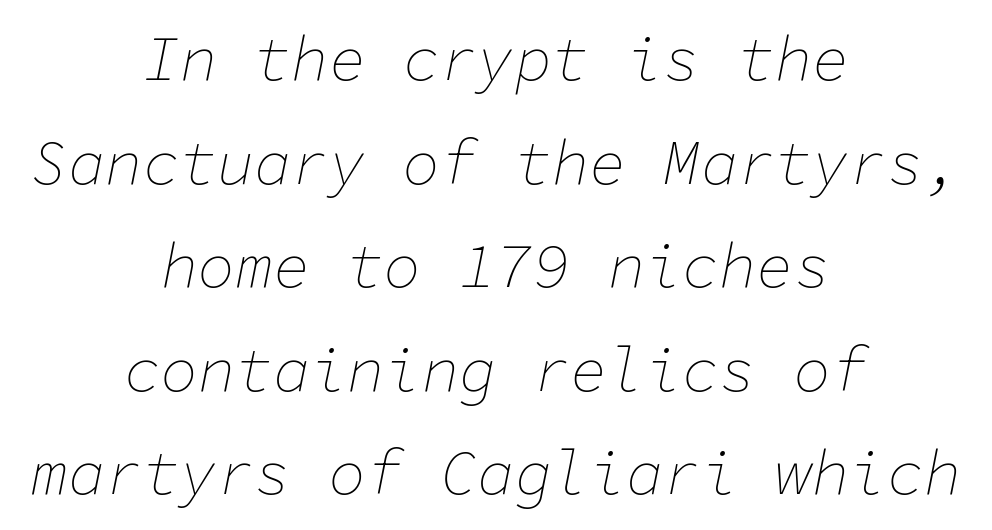
{"italic": "yes", "lean": "right", "slant_degrees": 11, "bold": "no", "weight": "thin", "width": "normal", "stroke_contrast": "low", "x_height": "medium", "monospaced": "yes", "underline": "no", "align": "center", "line_spacing": "normal", "line_spacing_ratio": 1.67, "letter_spacing": "normal", "letter_spacing_em": 0.0, "glyph_px": 62}
